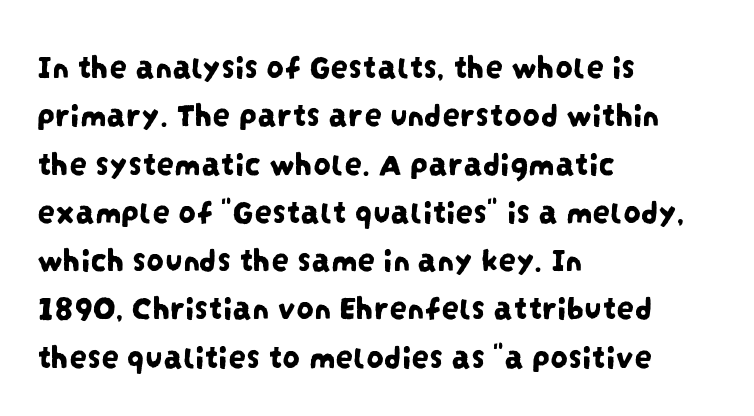
The image shows 35 px condensed sans-serif type; set left-aligned, normal line spacing (1.38x), normal letter spacing, not underlined; low stroke contrast and a large x-height.
